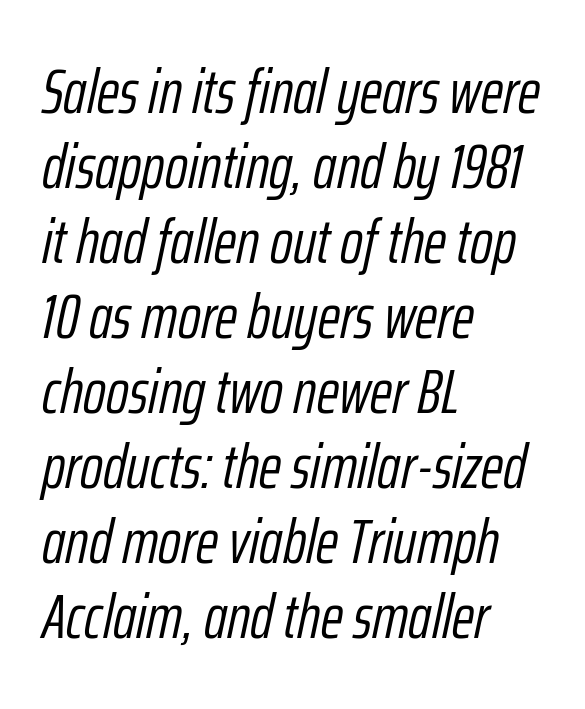
The zone under the glyphs is completely vacant. Compared with a centered layout, this one pins lines to the left instead. If you drew a line through each stem, it would be angled. This rendering leaves character spacing at its baseline value.
